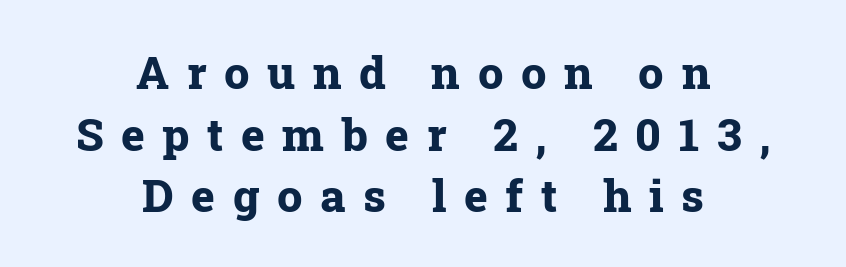
{"serif": "yes", "italic": "no", "bold": "yes", "weight": "bold", "width": "normal", "stroke_contrast": "low", "x_height": "medium", "monospaced": "no", "underline": "no", "align": "center", "line_spacing": "normal", "line_spacing_ratio": 1.37, "letter_spacing": "wide", "letter_spacing_em": 0.39, "glyph_px": 45}
